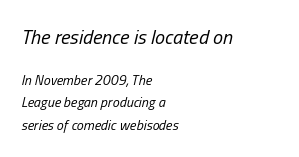
The image shows 20 px text type, italic (leaning right); set left-aligned, normal line spacing (1.6x), normal letter spacing, not underlined; the first (top) block is 1.43x larger.
